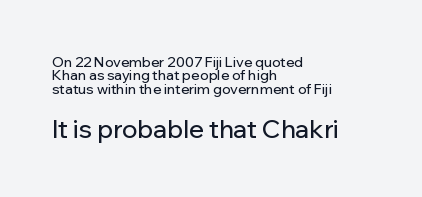
Q: Is the text italic (slanted)? A: No, it is upright.
Q: Is the text underlined? A: No.
Q: How is the paragraph aligned? A: Left-aligned.
Q: Is the spacing between letters normal or unusually wide? A: Normal.
Q: Is the spacing between lines tight, normal or loose? A: Tight.
Q: Which block of text is set in a larger size, the first (top) or the second (bottom)? A: The second (bottom) one.
